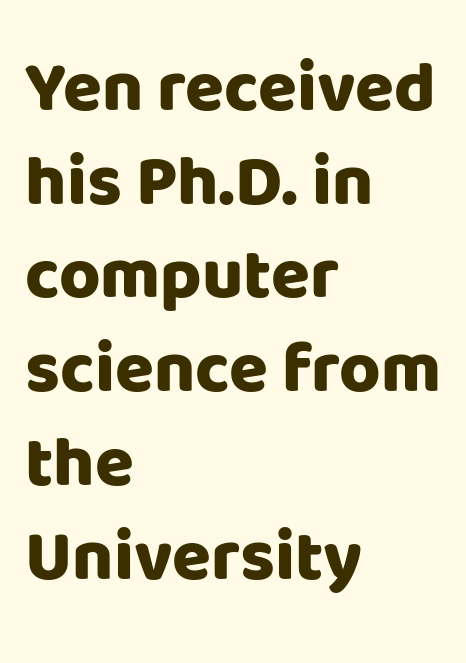
The image shows 71 px heavy sans-serif type, upright; set left-aligned, normal line spacing (1.32x), normal letter spacing, not underlined; low stroke contrast and a large x-height.
